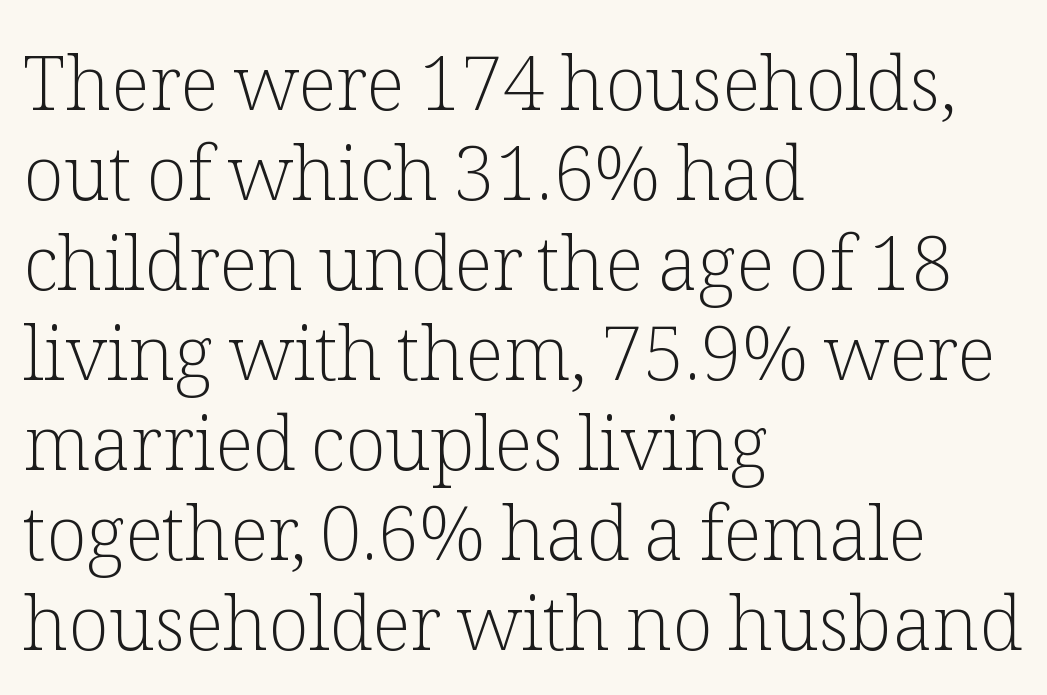
Q: Is the text bold? A: No.
Q: Is the text italic (slanted)? A: No, it is upright.
Q: Is the typeface a serif or a sans-serif typeface? A: Serif.
Q: Is the text underlined? A: No.
Q: How is the paragraph aligned? A: Left-aligned.
Q: Is the spacing between letters normal or unusually wide? A: Normal.
Q: Width (condensed, normal, or wide)? A: Normal.
Q: Stroke contrast? A: Low.
Q: x-height? A: Medium.
Q: Monospaced? A: No.
